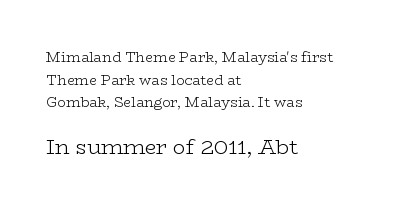
{"italic": "no", "bold": "no", "underline": "no", "align": "left", "line_spacing": "normal", "line_spacing_ratio": 1.61, "letter_spacing": "normal", "letter_spacing_em": 0.0, "larger_block": "second", "size_ratio": 1.5, "glyph_px": 21}
